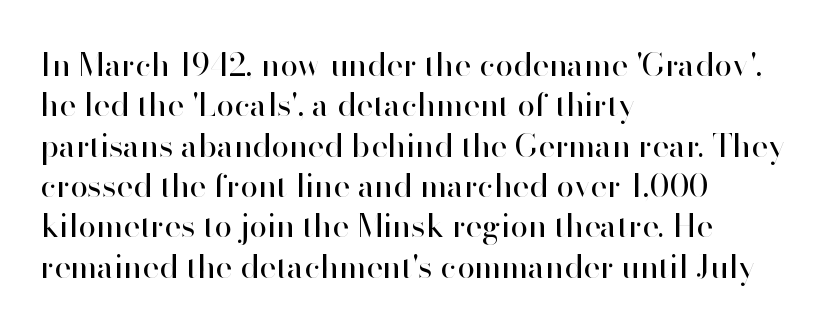
{"serif": "no", "italic": "no", "bold": "no", "weight": "regular", "width": "normal", "stroke_contrast": "high", "x_height": "small", "monospaced": "no", "underline": "no", "align": "left", "line_spacing": "normal", "line_spacing_ratio": 1.26, "letter_spacing": "normal", "letter_spacing_em": 0.0, "glyph_px": 32}
